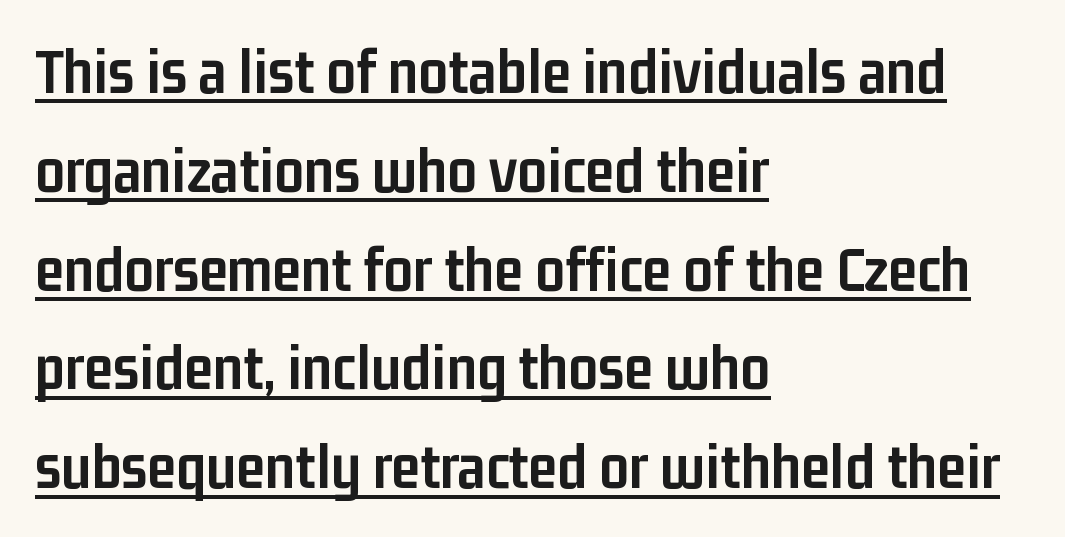
{"serif": "no", "italic": "no", "bold": "yes", "weight": "semibold", "width": "condensed", "stroke_contrast": "low", "x_height": "medium", "monospaced": "no", "underline": "yes", "align": "left", "line_spacing": "normal", "line_spacing_ratio": 1.52, "letter_spacing": "normal", "letter_spacing_em": 0.0, "glyph_px": 65}
